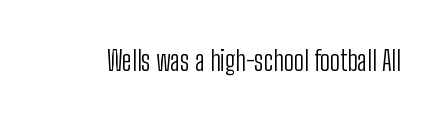
Has an underline been added? It has not. The type is set solid horizontally, with unmodified tracking. The characters are drawn with everyday or finer stroke widths. Every character sits straight up, as roman type does.
